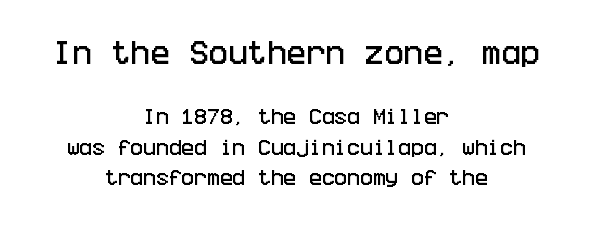
The image shows 26 px text type, upright; set centered, line spacing 1.81x, normal letter spacing, not underlined; the first (top) block is 1.53x larger.
